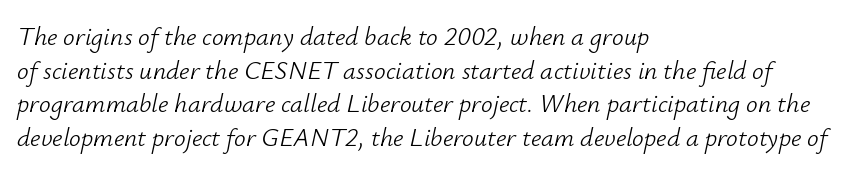
Q: Is the text bold? A: No.
Q: Is the text italic (slanted)? A: Yes, it leans right by about 12 degrees.
Q: Is the text underlined? A: No.
Q: How is the paragraph aligned? A: Left-aligned.
Q: Is the spacing between letters normal or unusually wide? A: Normal.
Q: Is the spacing between lines tight, normal or loose? A: Normal.
